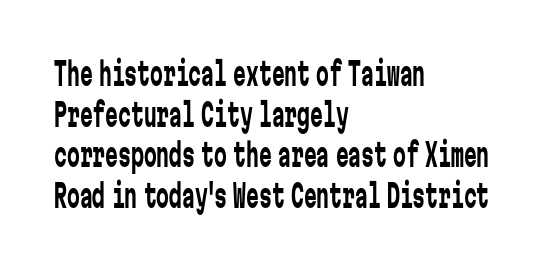
{"serif": "no", "italic": "no", "bold": "no", "weight": "regular", "width": "condensed", "stroke_contrast": "low", "x_height": "medium", "monospaced": "yes", "underline": "no", "align": "left", "line_spacing": "normal", "line_spacing_ratio": 1.27, "letter_spacing": "normal", "letter_spacing_em": 0.0, "glyph_px": 32}
